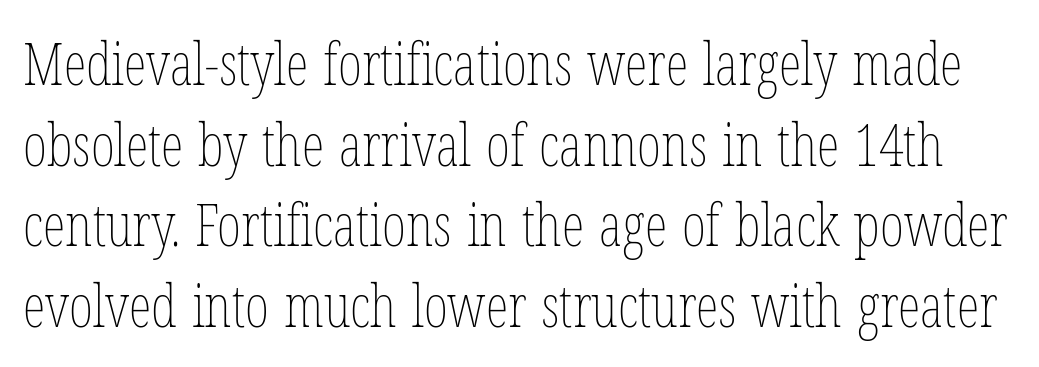
{"italic": "no", "bold": "no", "weight": "thin", "width": "condensed", "stroke_contrast": "low", "x_height": "medium", "monospaced": "no", "underline": "no", "line_spacing": "normal", "line_spacing_ratio": 1.39, "letter_spacing": "normal", "letter_spacing_em": 0.0, "glyph_px": 58}
